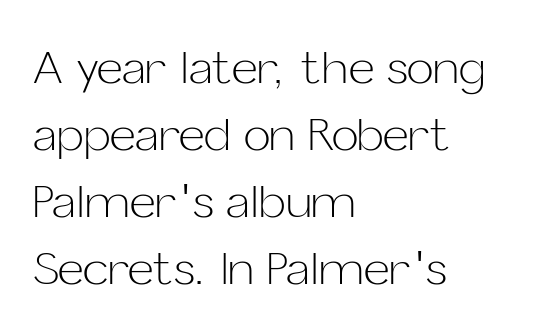
The image shows 45 px light sans-serif type, upright; set left-aligned, normal line spacing (1.49x), normal letter spacing, not underlined; low stroke contrast and a medium x-height.
